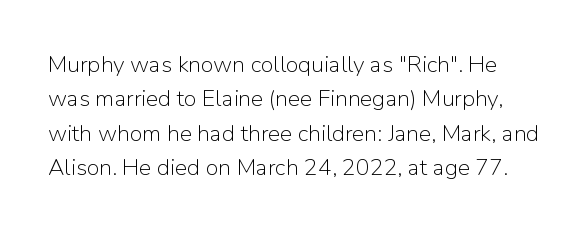
{"italic": "no", "bold": "no", "underline": "no", "line_spacing": "normal", "line_spacing_ratio": 1.5, "letter_spacing": "normal", "letter_spacing_em": 0.0, "glyph_px": 23}
